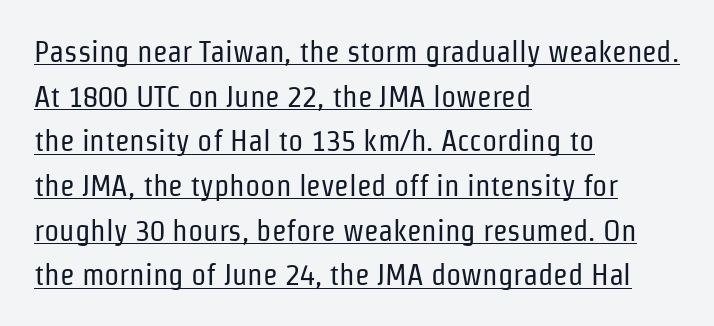
The image shows 30 px regular-weight, condensed sans-serif type, upright; set left-aligned, normal line spacing (1.49x), normal letter spacing, underlined; low stroke contrast and a medium x-height.
